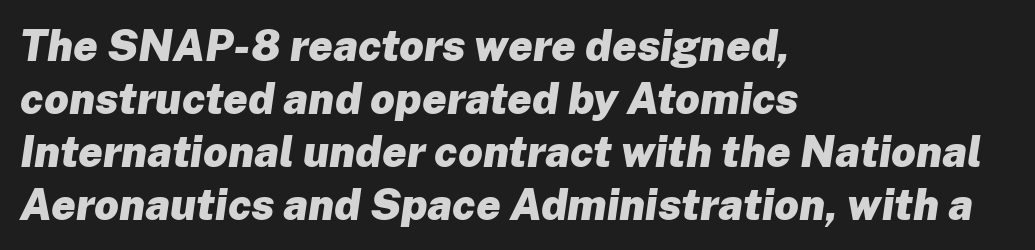
Is the type bold? Yes — the strokes are clearly thick and heavy. Observe the ordinary spacing: letters are neighbours, not strangers. Each row of text sits above clean, open space. Character widths vary here, with narrow letters taking less room than wide ones. One-word summary of the alignment: left. Characters are canted at an angle relative to the baseline's perpendicular.
